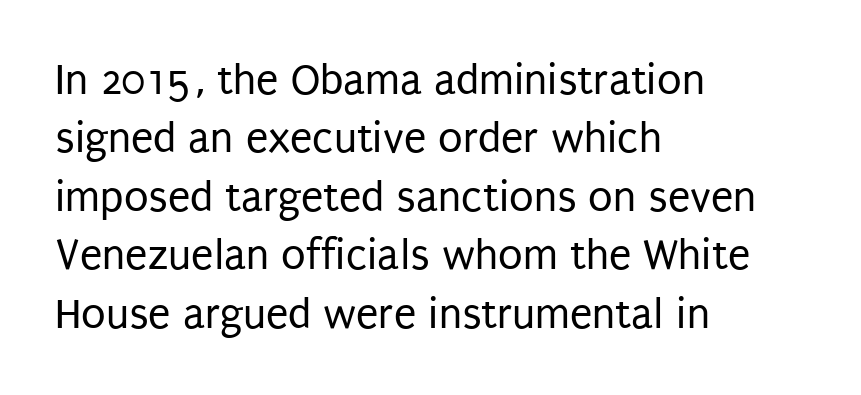
Examine the stroke ends and you'll find no serifs. Summary of weight: not heavy and not bold. In terms of leading, this rendering sits right in the middle. Unlike italic type, these characters show no tilt at all.
